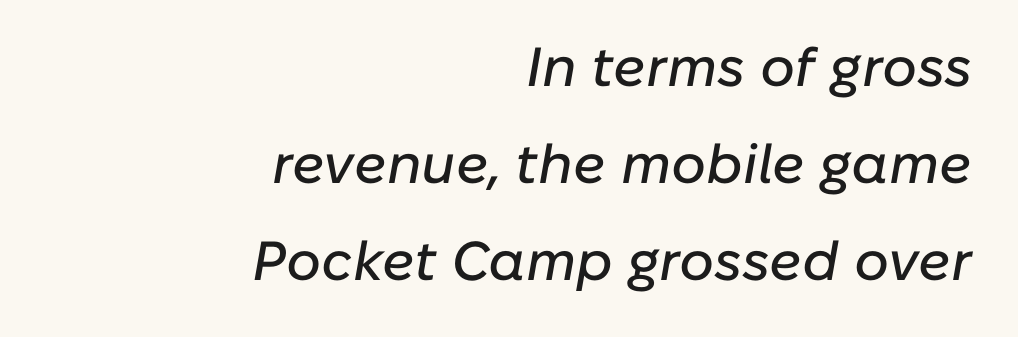
The image shows 55 px text type, italic (leaning right); set right-aligned, line spacing 1.76x, normal letter spacing, not underlined; low stroke contrast and a medium x-height.
